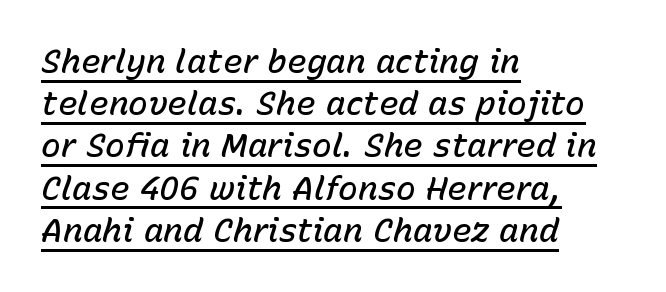
The image shows 33 px semibold type, italic (leaning right); set left-aligned, normal line spacing (1.28x), normal letter spacing, underlined; low stroke contrast and a medium x-height.
